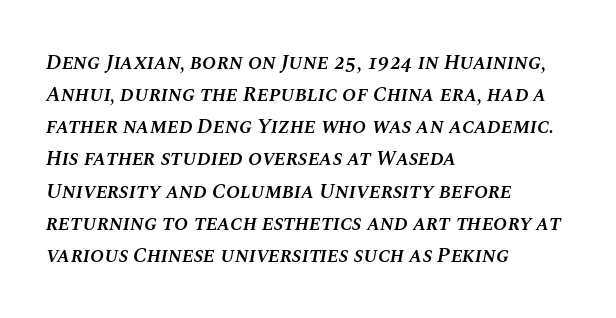
The gaps between neighbouring characters are ordinary and unremarkable. These lines were composed using italics. These lines sit exactly where default settings would place them. The string is rendered with underlining switched off. Look at the stroke-to-counter ratio: somewhat heavy, a semibold. The ragged edge is on the right, which tells us the setting is flush left.
